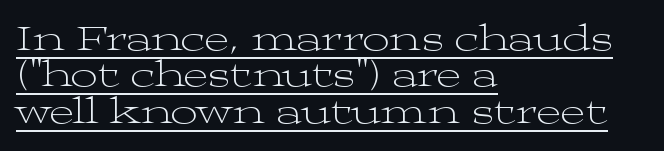
Q: Is the text bold? A: No.
Q: Is the text italic (slanted)? A: No, it is upright.
Q: Is the typeface a serif or a sans-serif typeface? A: Serif.
Q: Is the text underlined? A: Yes.
Q: How is the paragraph aligned? A: Left-aligned.
Q: Is the spacing between letters normal or unusually wide? A: Normal.
Q: Is the spacing between lines tight, normal or loose? A: Tight.
Q: Width (condensed, normal, or wide)? A: Wide.
Q: Stroke contrast? A: Medium.
Q: x-height? A: Medium.
Q: Monospaced? A: No.
